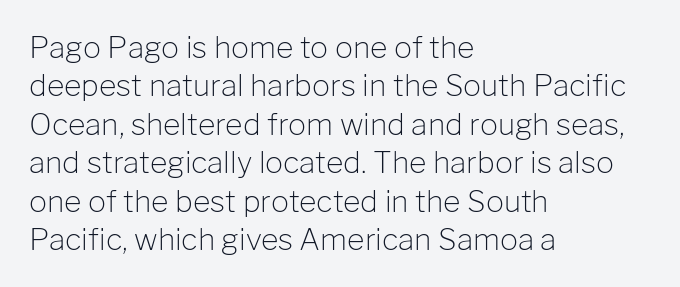
Q: Is the text bold? A: No.
Q: Is the text italic (slanted)? A: No, it is upright.
Q: Is the typeface a serif or a sans-serif typeface? A: Sans-serif.
Q: Is the text underlined? A: No.
Q: How is the paragraph aligned? A: Left-aligned.
Q: Is the spacing between letters normal or unusually wide? A: Normal.
Q: Is the spacing between lines tight, normal or loose? A: Normal.
Q: Width (condensed, normal, or wide)? A: Normal.
Q: Stroke contrast? A: Low.
Q: x-height? A: Medium.
Q: Monospaced? A: No.
